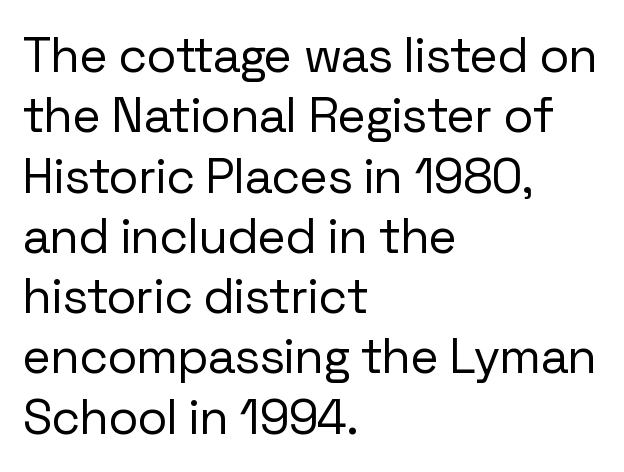
Q: Is the text bold? A: No.
Q: Is the text italic (slanted)? A: No, it is upright.
Q: Is the typeface a serif or a sans-serif typeface? A: Sans-serif.
Q: Is the text underlined? A: No.
Q: How is the paragraph aligned? A: Left-aligned.
Q: Is the spacing between letters normal or unusually wide? A: Normal.
Q: Width (condensed, normal, or wide)? A: Normal.
Q: Stroke contrast? A: Low.
Q: x-height? A: Medium.
Q: Monospaced? A: No.
